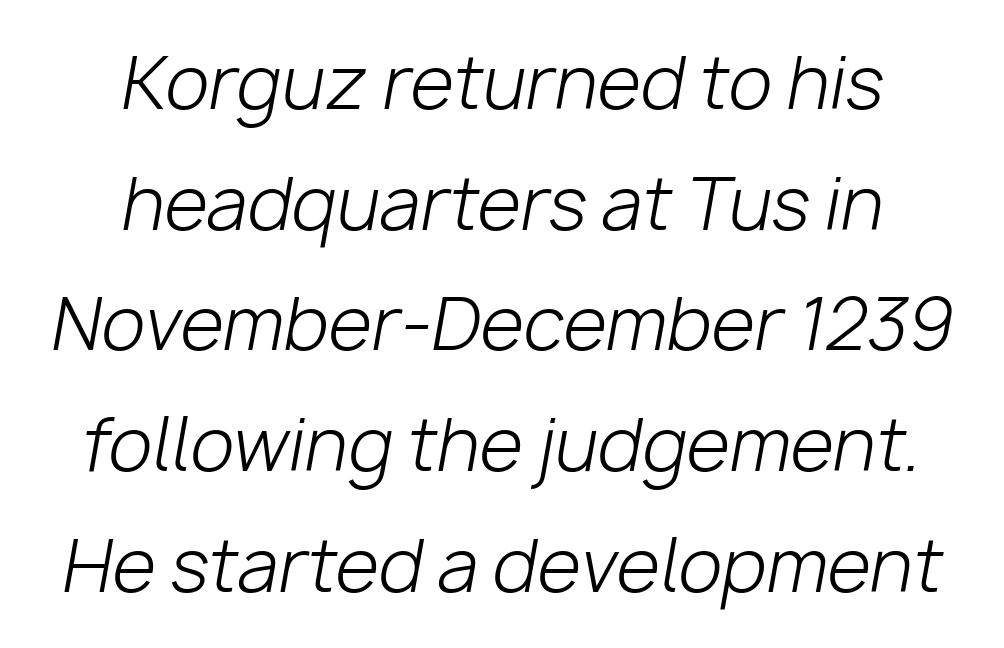
Q: Is the text bold? A: No.
Q: Is the text italic (slanted)? A: Yes, it leans right by about 10 degrees.
Q: Is the text underlined? A: No.
Q: How is the paragraph aligned? A: Centered.
Q: Is the spacing between letters normal or unusually wide? A: Normal.
Q: Is the spacing between lines tight, normal or loose? A: Normal.
Q: Width (condensed, normal, or wide)? A: Normal.
Q: Stroke contrast? A: Low.
Q: x-height? A: Medium.
Q: Monospaced? A: No.
